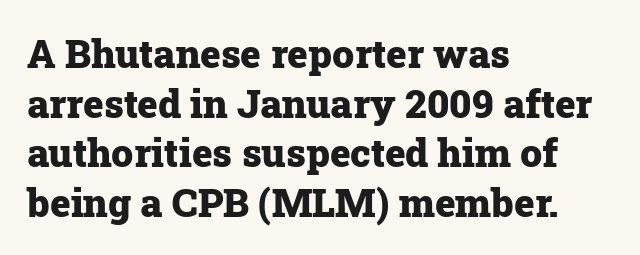
The image shows 39 px heavy serif type, upright; set left-aligned, normal line spacing (1.27x), normal letter spacing, not underlined; low stroke contrast and a medium x-height.
